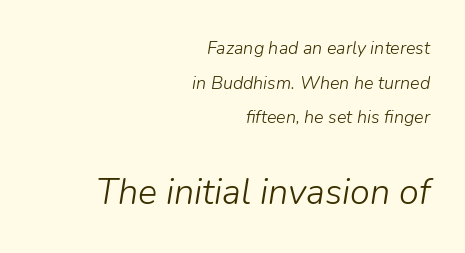
The image shows 36 px light type, italic (leaning right); set right-aligned, loose line spacing (1.92x), normal letter spacing, not underlined; the second (bottom) block is 2.0x larger; low stroke contrast and a medium x-height.
